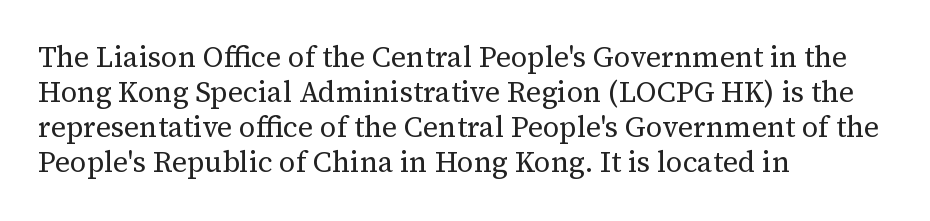
Inter-character spacing is left at the font's built-in metrics. Has an underline been added? It has not. Is there any slant? The stems are plumb. The rendering shows small feet on the letterforms — a serif design.
